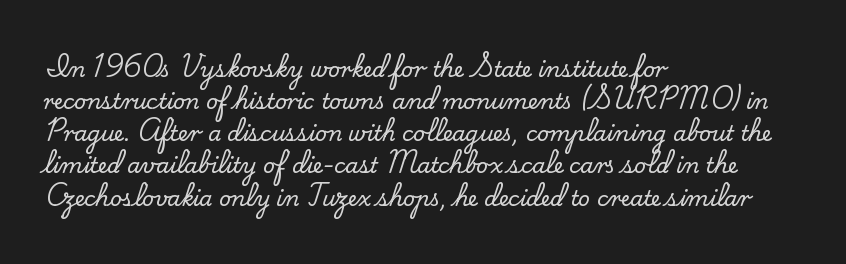
Layout note: lines flush left. The string is rendered with underlining switched off. The line texture is even and compact thanks to regular tracking. The space between consecutive lines is moderate.
